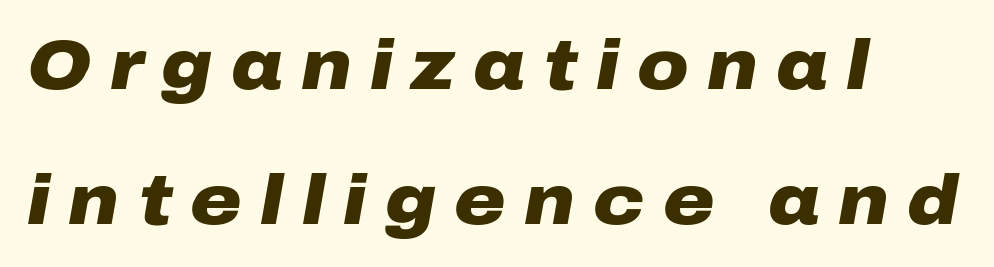
{"italic": "yes", "lean": "right", "slant_degrees": 10, "bold": "yes", "weight": "heavy", "width": "wide", "stroke_contrast": "low", "x_height": "medium", "monospaced": "no", "underline": "no", "align": "left", "line_spacing": "loose", "line_spacing_ratio": 1.93, "letter_spacing": "wide", "letter_spacing_em": 0.26, "glyph_px": 70}
